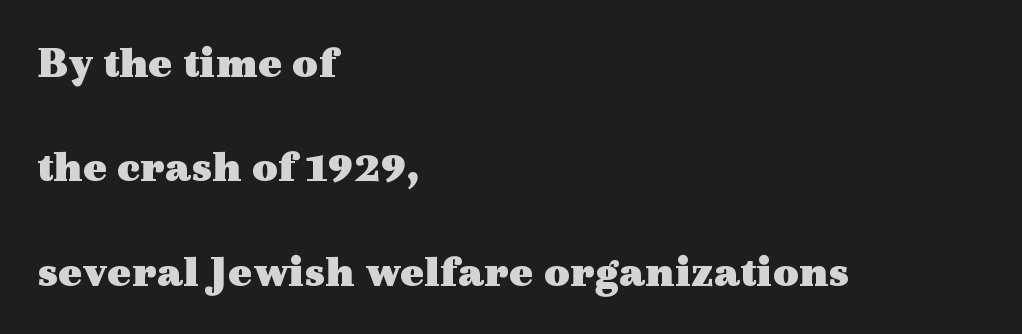
{"serif": "yes", "italic": "no", "bold": "yes", "weight": "heavy", "width": "wide", "x_height": "medium", "monospaced": "no", "underline": "no", "align": "left", "line_spacing": "loose", "line_spacing_ratio": 2.32, "letter_spacing": "normal", "letter_spacing_em": 0.0, "glyph_px": 45}
